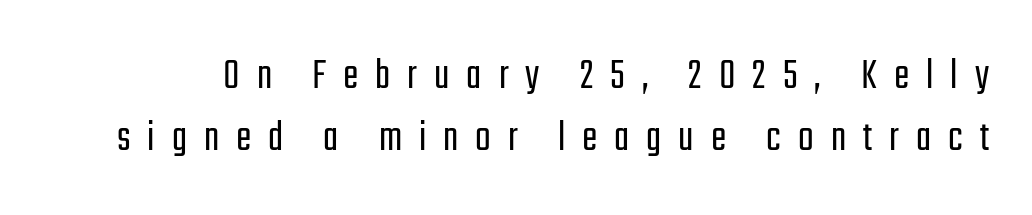
A sans-serif font was chosen for this passage. Successive baselines arrive at the customary interval. Here the designer chose a conventional face with non-uniform glyph widths. The words here are not underlined.
